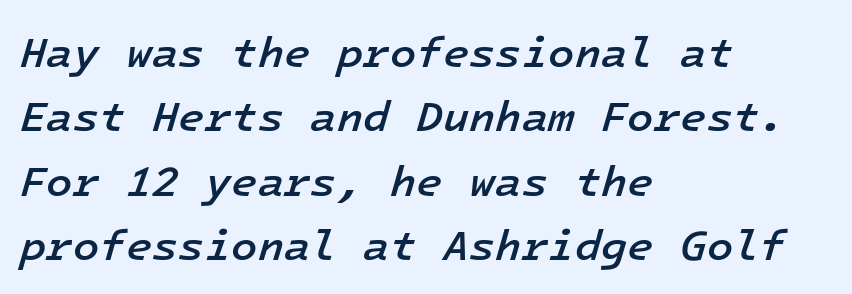
The image shows 43 px semibold type, italic (leaning right), monospaced; set left-aligned, normal line spacing (1.5x), normal letter spacing, not underlined; low stroke contrast and a medium x-height.
